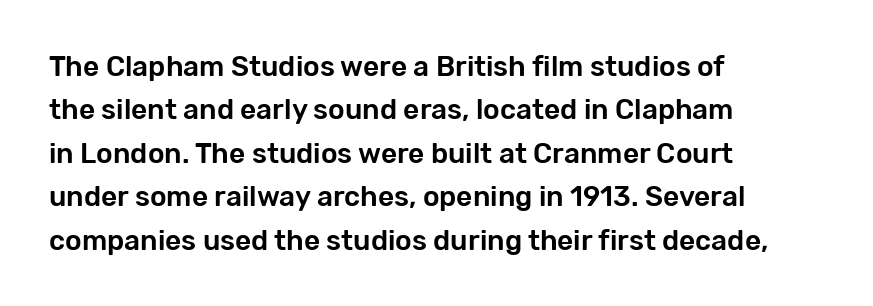
Characters remain perfectly vertical along every line. Looks like regular typesetting: each glyph gets only the width it needs. Stroke terminals: plain, sans-serif. The line-height multiplier appears to be the usual default.
